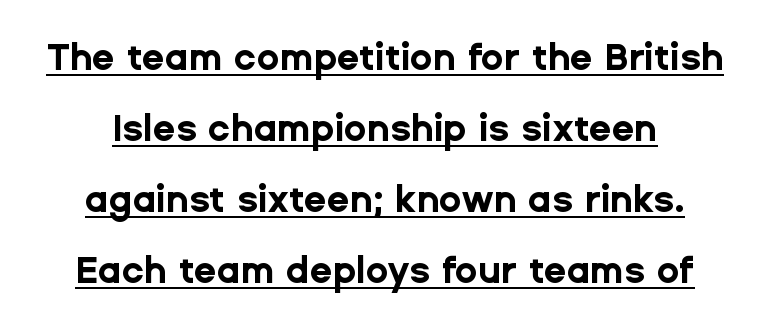
Posture: straight, roman, zero tilt. These lines are composed in type without serifs. Note the varied advance widths — an 'i' is clearly narrower than an 'm'. The words here are underlined. Look at the tracking — it's just the regular setting, nothing added.
